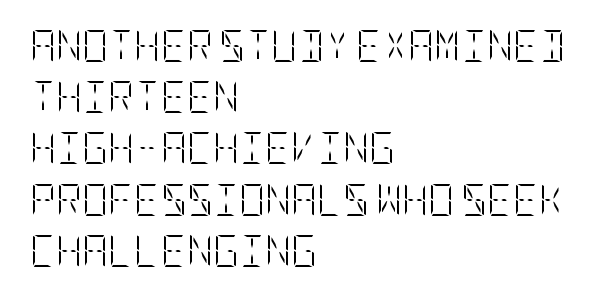
{"italic": "no", "bold": "no", "weight": "light", "width": "condensed", "stroke_contrast": "low", "x_height": "large", "underline": "no", "align": "left", "line_spacing": "normal", "line_spacing_ratio": 1.6, "letter_spacing": "normal", "letter_spacing_em": 0.0, "glyph_px": 32}
